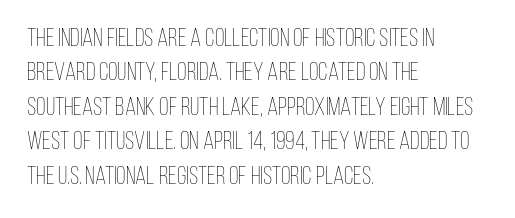
Spacing between characters is what you'd get straight out of the box. The passage shown is not underscored anywhere. The lines in this sample share a left origin and differ only in where they stop. The lines sit at an ordinary, default distance from one another. Is the type heavy? It reads as light-to-regular instead.
